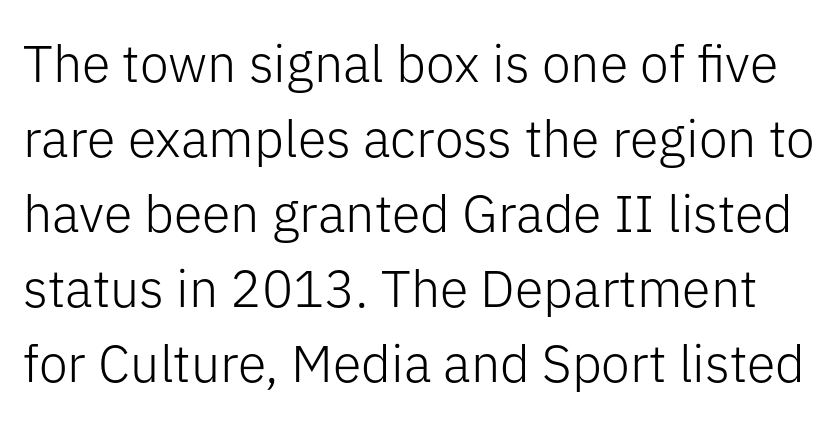
The passage shown is typed in a proportional face where columns would drift. Characters remain perfectly vertical along every line. There is no visible air inserted between adjacent glyphs. Has an underline been added? It has not.
